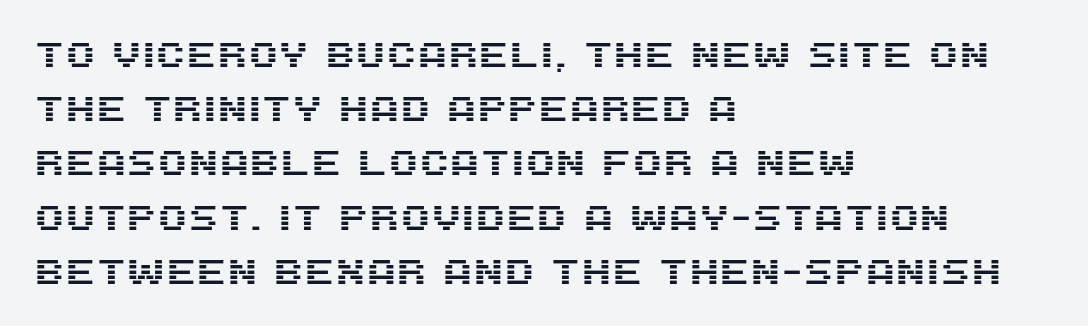
In CSS terms this would be text-align: left. Varying glyph widths throughout — classic text-font behaviour. The strip under each line holds only bare page. These lines are composed in type without serifs. Notice how the stems are strictly vertical — no italics here. In terms of letterspacing, this is plain default setting.
